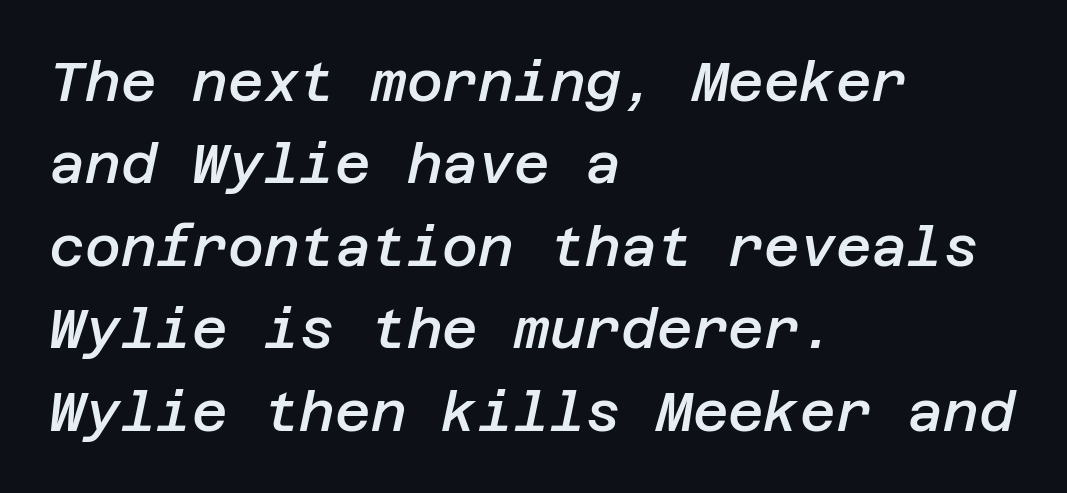
{"italic": "yes", "lean": "right", "slant_degrees": 12, "bold": "semi", "weight": "semibold", "width": "normal", "stroke_contrast": "low", "x_height": "large", "underline": "no", "align": "left", "line_spacing": "normal", "line_spacing_ratio": 1.5, "letter_spacing": "normal", "letter_spacing_em": 0.0, "glyph_px": 55}
